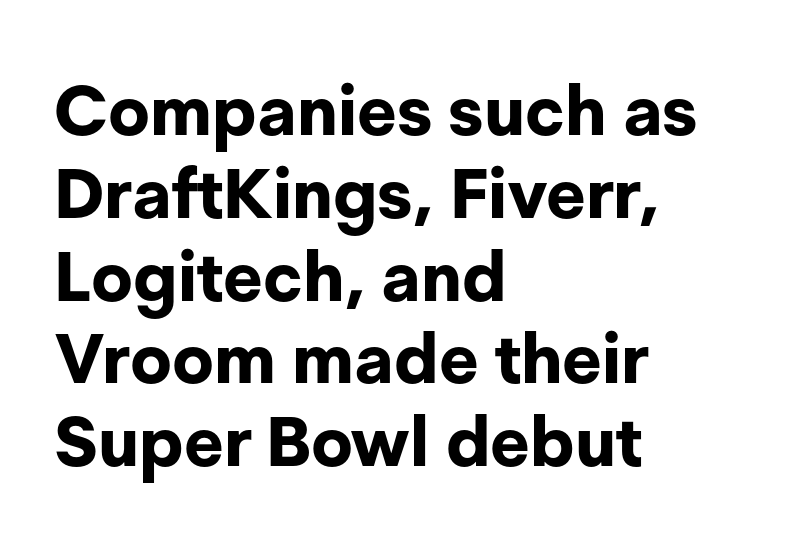
The letters stand straight up with perfectly vertical stems. Just letters on the line, the space beneath them empty. Letterform terminals end flat and unadorned throughout the passage. Thick stems and heavy bowls — unmistakably bold.
